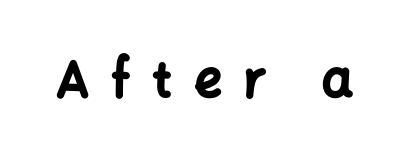
{"serif": "no", "italic": "no", "bold": "yes", "weight": "bold", "width": "normal", "stroke_contrast": "low", "x_height": "medium", "monospaced": "no", "underline": "no", "letter_spacing": "wide", "letter_spacing_em": 0.45, "glyph_px": 49}
